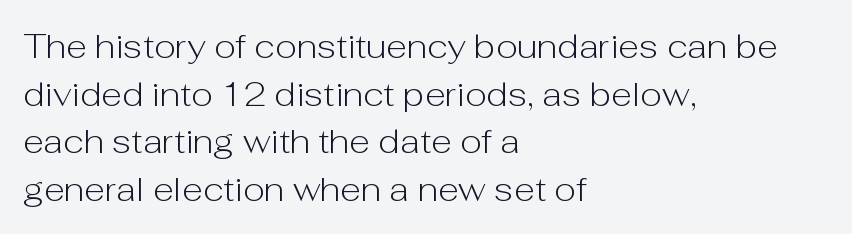
Q: Is the text bold? A: No.
Q: Is the text italic (slanted)? A: No, it is upright.
Q: Is the typeface a serif or a sans-serif typeface? A: Sans-serif.
Q: Is the text underlined? A: No.
Q: How is the paragraph aligned? A: Left-aligned.
Q: Is the spacing between letters normal or unusually wide? A: Normal.
Q: Is the spacing between lines tight, normal or loose? A: Normal.
Q: Width (condensed, normal, or wide)? A: Normal.
Q: Stroke contrast? A: Low.
Q: x-height? A: Medium.
Q: Monospaced? A: No.
